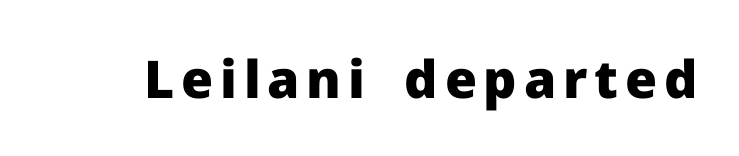
{"serif": "no", "italic": "no", "bold": "yes", "weight": "heavy", "width": "normal", "stroke_contrast": "low", "x_height": "medium", "monospaced": "no", "underline": "no", "glyph_px": 52}
